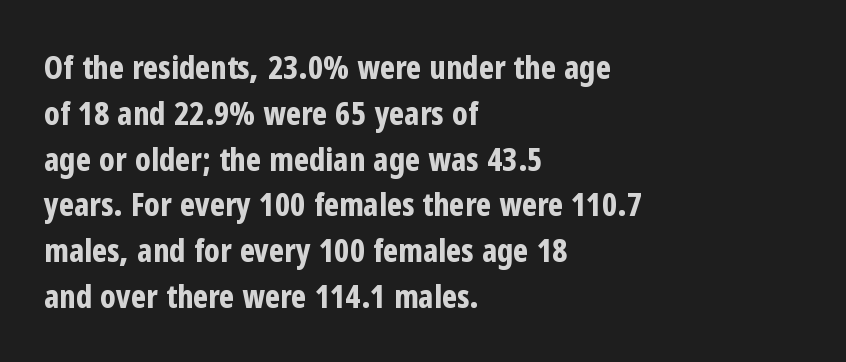
You could not count columns in this text — the font is proportionally spaced. Anything drawn beneath the words? Only blank space. The lettering stays uniformly vertical, giving the passage a roman look. If you drew a ruler down the left edge, every line would touch it. Glyph-to-glyph distance matches everyday printed text.
